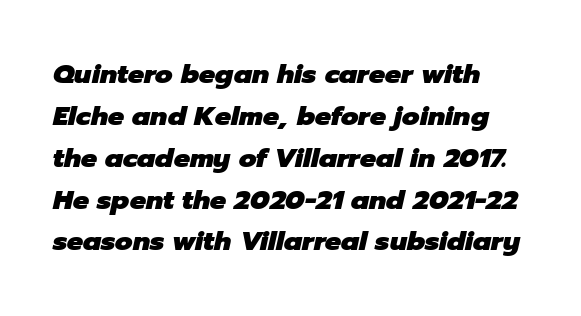
Q: Is the text bold? A: Yes.
Q: Is the text italic (slanted)? A: Yes, it leans right by about 12 degrees.
Q: Is the text underlined? A: No.
Q: How is the paragraph aligned? A: Left-aligned.
Q: Is the spacing between letters normal or unusually wide? A: Normal.
Q: Is the spacing between lines tight, normal or loose? A: Normal.
